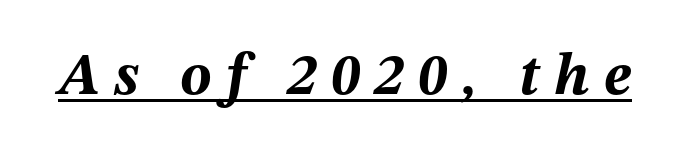
In terms of weight, the rendering is a true, heavy bold. The letterforms stand isolated, each surrounded by extra space. Is this a fixed-width face? No — the glyphs have proportional, varying widths. Notice how the stems are inclined rather than vertical — that's the hallmark of italics. This sample carries an underscore along the baseline area.
